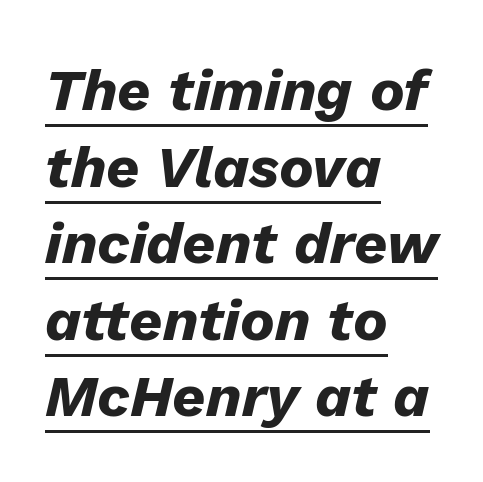
The image shows 58 px heavy type, italic (leaning right); set left-aligned, normal line spacing (1.32x), normal letter spacing, underlined; low stroke contrast and a medium x-height.
